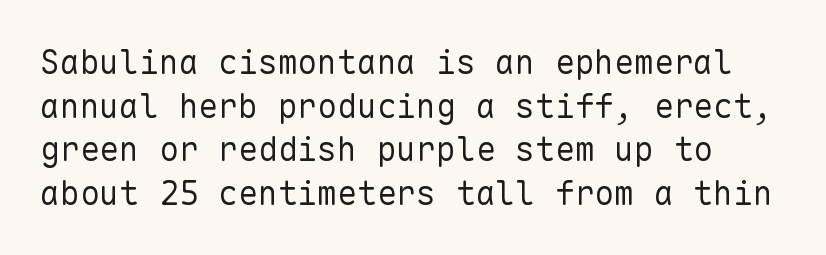
Notice how descenders clear the ascenders below comfortably — that's standard leading. The type family on display is of the sans-serif kind. Counters stay open thanks to moderate or lighter strokes. Glyph-to-glyph distance matches everyday printed text. The typography opts for an upright posture over an oblique one.
